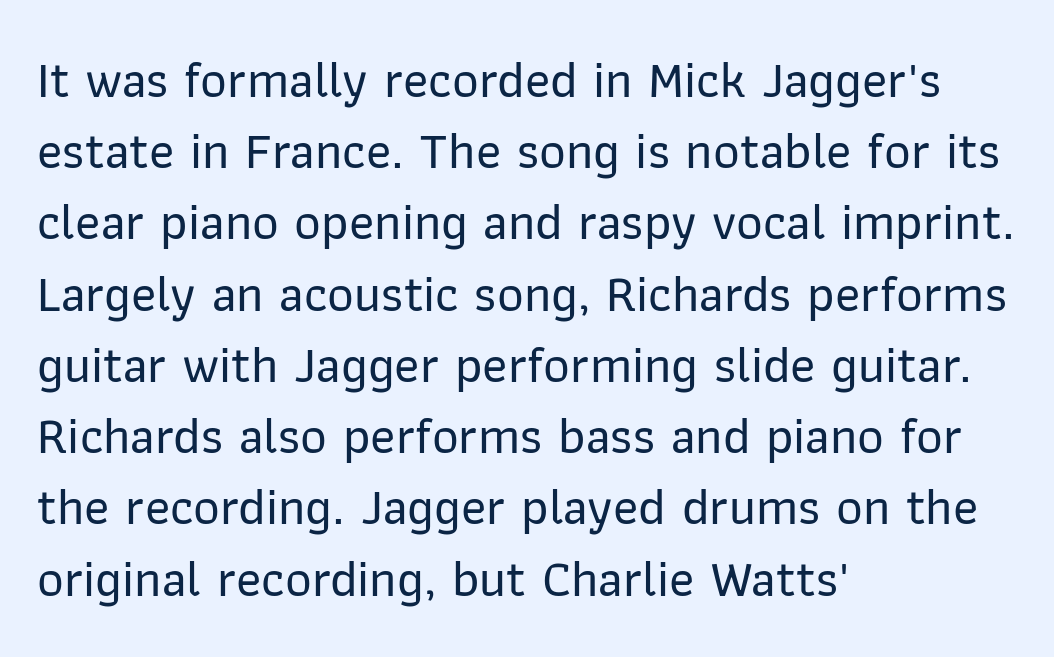
Q: Is the text italic (slanted)? A: No, it is upright.
Q: Is the typeface a serif or a sans-serif typeface? A: Sans-serif.
Q: Is the text underlined? A: No.
Q: How is the paragraph aligned? A: Left-aligned.
Q: Is the spacing between letters normal or unusually wide? A: Normal.
Q: Is the spacing between lines tight, normal or loose? A: Normal.
Q: Width (condensed, normal, or wide)? A: Normal.
Q: Stroke contrast? A: Low.
Q: x-height? A: Medium.
Q: Monospaced? A: No.
